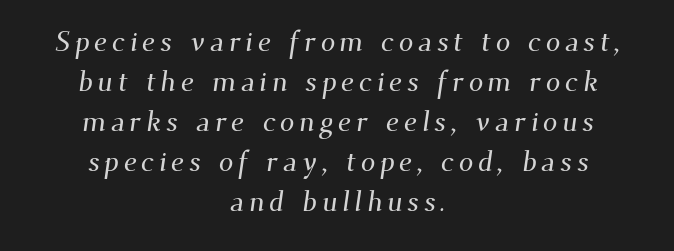
The lines sit at an ordinary, default distance from one another. The specimen omits any rule beneath the text block's lines. In terms of letterform style, serifs are clearly present. Do the characters align in a grid? No, the font is proportional. The passage is arranged like a title page — every line centered.
